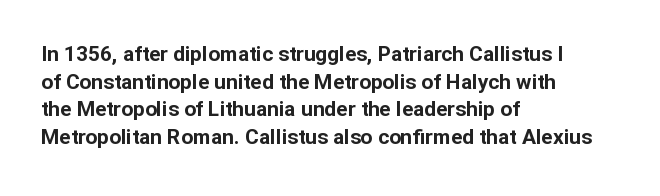
Q: Is the text bold? A: Yes.
Q: Is the text italic (slanted)? A: No, it is upright.
Q: Is the text underlined? A: No.
Q: How is the paragraph aligned? A: Left-aligned.
Q: Is the spacing between letters normal or unusually wide? A: Normal.
Q: Is the spacing between lines tight, normal or loose? A: Normal.
